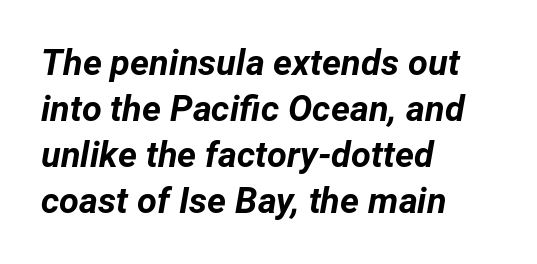
The image shows 36 px bold type, italic (leaning right); set left-aligned, normal line spacing (1.28x), normal letter spacing, not underlined; low stroke contrast and a medium x-height.
